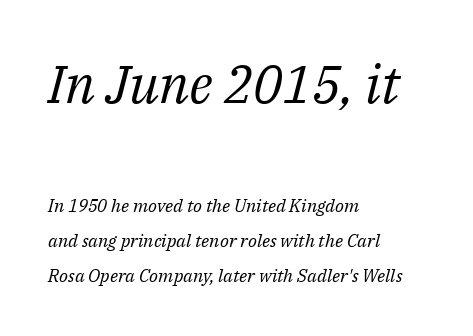
Q: Is the text bold? A: No.
Q: Is the text italic (slanted)? A: Yes, it leans right by about 14 degrees.
Q: Is the typeface a serif or a sans-serif typeface? A: Serif.
Q: Is the text underlined? A: No.
Q: How is the paragraph aligned? A: Left-aligned.
Q: Is the spacing between letters normal or unusually wide? A: Normal.
Q: Is the spacing between lines tight, normal or loose? A: Loose.
Q: Which block of text is set in a larger size, the first (top) or the second (bottom)? A: The first (top) one.
Q: Width (condensed, normal, or wide)? A: Normal.
Q: Stroke contrast? A: Medium.
Q: x-height? A: Medium.
Q: Monospaced? A: No.
